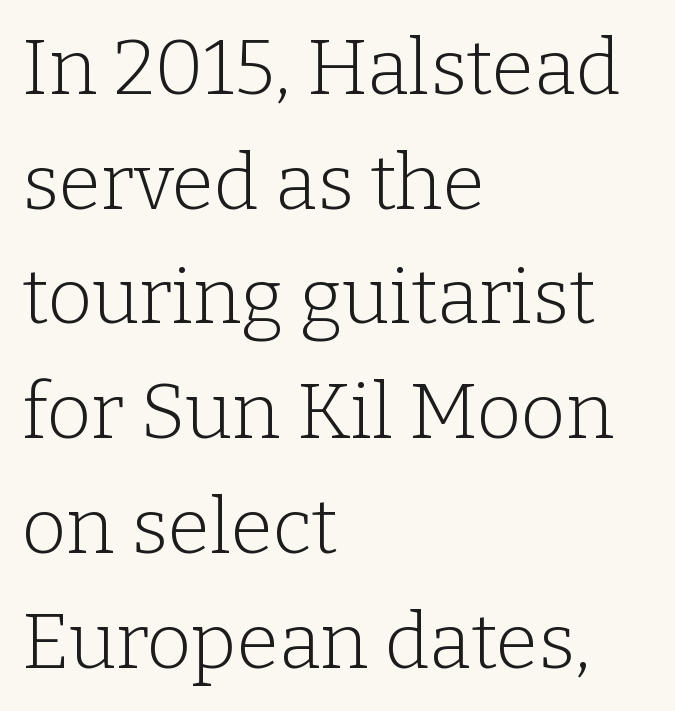
Nope, not italic — everything's standing straight. Serifs: yes, visible at the terminals of the letterforms. Check under the words: just untouched page. Here the glyphs are tracked normally, forming tight word shapes.
